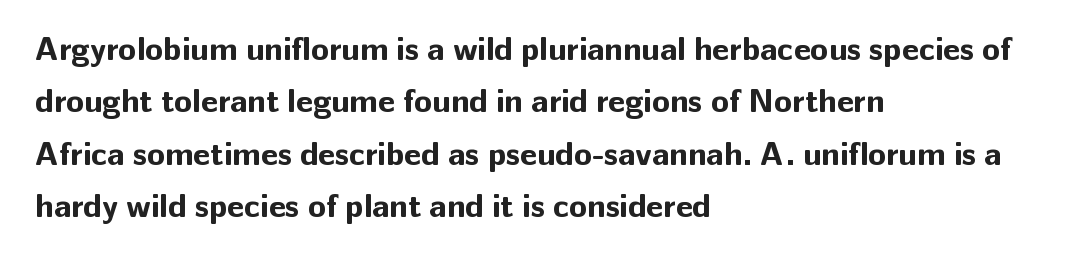
Q: Is the text bold? A: Yes.
Q: Is the text italic (slanted)? A: No, it is upright.
Q: Is the typeface a serif or a sans-serif typeface? A: Sans-serif.
Q: Is the text underlined? A: No.
Q: How is the paragraph aligned? A: Left-aligned.
Q: Is the spacing between letters normal or unusually wide? A: Normal.
Q: Is the spacing between lines tight, normal or loose? A: Normal.
Q: Width (condensed, normal, or wide)? A: Normal.
Q: Stroke contrast? A: Low.
Q: x-height? A: Medium.
Q: Monospaced? A: No.
